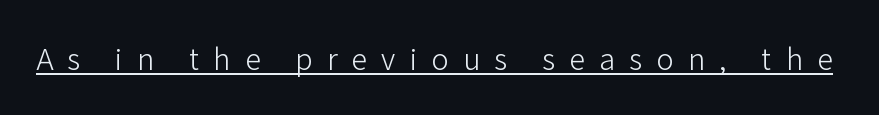
Q: Is the text bold? A: No.
Q: Is the text italic (slanted)? A: No, it is upright.
Q: Is the typeface a serif or a sans-serif typeface? A: Sans-serif.
Q: Is the text underlined? A: Yes.
Q: Is the spacing between letters normal or unusually wide? A: Unusually wide.
Q: Width (condensed, normal, or wide)? A: Normal.
Q: Stroke contrast? A: Low.
Q: x-height? A: Medium.
Q: Monospaced? A: No.
